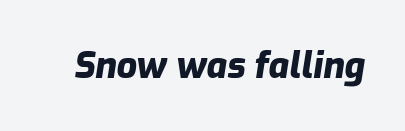
Q: Is the text bold? A: Yes.
Q: Is the text italic (slanted)? A: Yes, it leans right by about 9 degrees.
Q: Is the text underlined? A: No.
Q: Is the spacing between letters normal or unusually wide? A: Normal.
Q: Width (condensed, normal, or wide)? A: Normal.
Q: Stroke contrast? A: Low.
Q: x-height? A: Medium.
Q: Monospaced? A: No.
